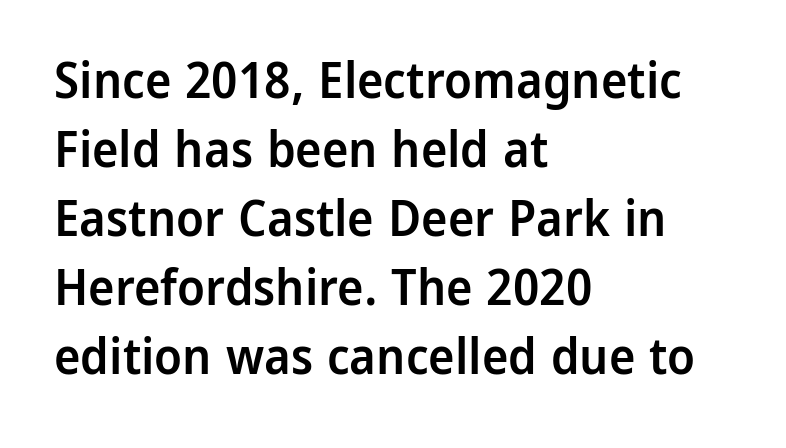
The image shows 50 px semibold sans-serif type, upright; set left-aligned, normal line spacing (1.38x), normal letter spacing, not underlined; low stroke contrast and a medium x-height.
